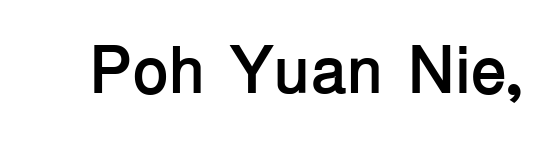
Q: Is the text bold? A: Yes.
Q: Is the text italic (slanted)? A: No, it is upright.
Q: Is the typeface a serif or a sans-serif typeface? A: Sans-serif.
Q: Is the text underlined? A: No.
Q: Is the spacing between letters normal or unusually wide? A: Normal.
Q: Width (condensed, normal, or wide)? A: Normal.
Q: Stroke contrast? A: Low.
Q: x-height? A: Medium.
Q: Monospaced? A: No.
